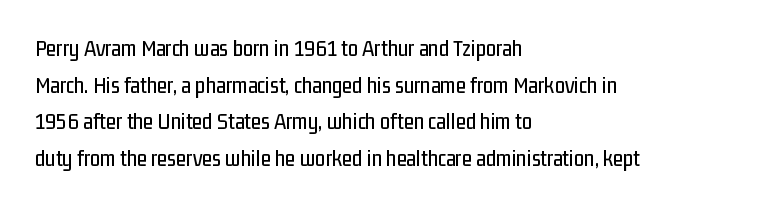
{"italic": "no", "underline": "no", "align": "left", "line_spacing": "normal", "line_spacing_ratio": 1.59, "letter_spacing": "normal", "letter_spacing_em": 0.0, "glyph_px": 23}
